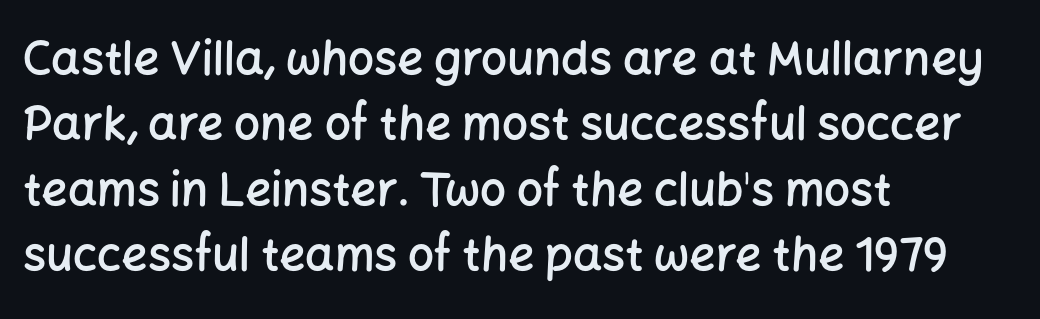
A sans-serif font was chosen for this passage. Rows of type keep a routine distance in the vertical direction. Note the varied advance widths — an 'i' is clearly narrower than an 'm'. The zone under the glyphs is completely vacant. Caption: semibold face, moderately heavy strokes. Letter spacing: default.
